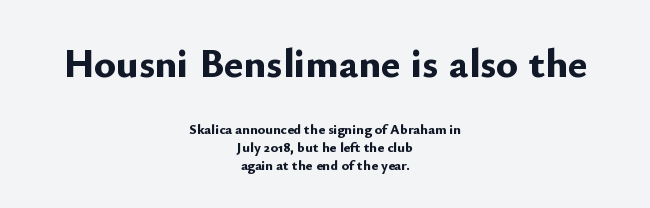
Q: Is the text bold? A: Yes.
Q: Is the text italic (slanted)? A: No, it is upright.
Q: Is the typeface a serif or a sans-serif typeface? A: Sans-serif.
Q: Is the text underlined? A: No.
Q: How is the paragraph aligned? A: Centered.
Q: Is the spacing between letters normal or unusually wide? A: Normal.
Q: Is the spacing between lines tight, normal or loose? A: Normal.
Q: Which block of text is set in a larger size, the first (top) or the second (bottom)? A: The first (top) one.
Q: Width (condensed, normal, or wide)? A: Normal.
Q: Stroke contrast? A: Low.
Q: x-height? A: Small.
Q: Monospaced? A: No.
